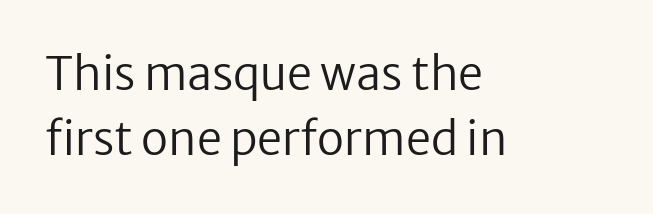
Q: Is the text bold? A: No.
Q: Is the text italic (slanted)? A: No, it is upright.
Q: Is the typeface a serif or a sans-serif typeface? A: Sans-serif.
Q: Is the text underlined? A: No.
Q: How is the paragraph aligned? A: Left-aligned.
Q: Is the spacing between letters normal or unusually wide? A: Normal.
Q: Is the spacing between lines tight, normal or loose? A: Normal.
Q: Width (condensed, normal, or wide)? A: Normal.
Q: Stroke contrast? A: Low.
Q: x-height? A: Medium.
Q: Monospaced? A: No.
